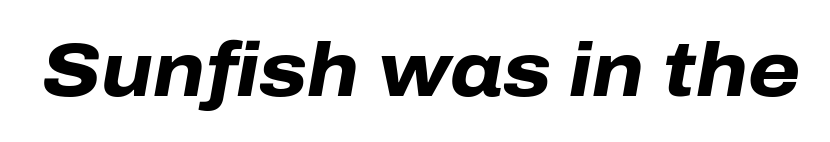
Q: Is the text bold? A: Yes.
Q: Is the text italic (slanted)? A: Yes, it leans right by about 10 degrees.
Q: Is the text underlined? A: No.
Q: Is the spacing between letters normal or unusually wide? A: Normal.
Q: Width (condensed, normal, or wide)? A: Normal.
Q: Stroke contrast? A: Low.
Q: x-height? A: Medium.
Q: Monospaced? A: No.
